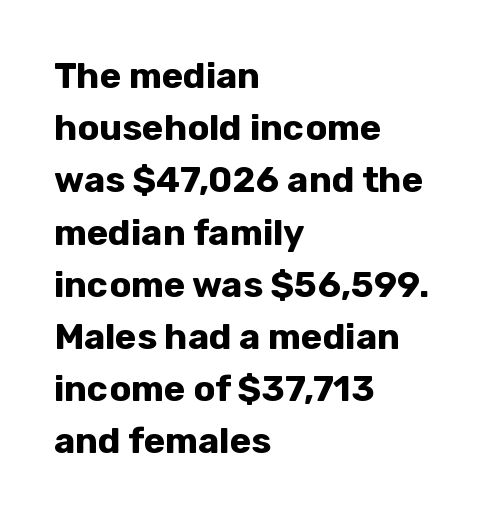
{"serif": "no", "italic": "no", "bold": "yes", "weight": "bold", "width": "normal", "stroke_contrast": "low", "x_height": "medium", "monospaced": "no", "underline": "no", "align": "left", "line_spacing": "normal", "line_spacing_ratio": 1.45, "letter_spacing": "normal", "letter_spacing_em": 0.0, "glyph_px": 36}
